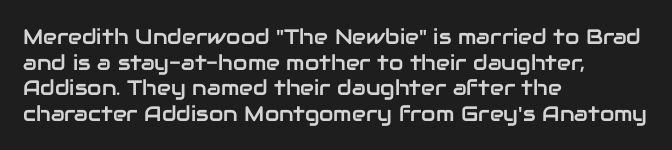
Line beginnings align vertically; line endings do not. Posture: vertical. A typesetter would call this zero additional tracking. The baseline area is clear.
